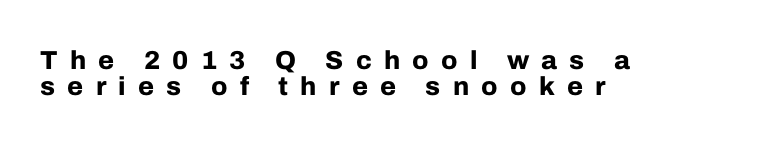
The image shows 26 px bold type, upright; set left-aligned, tight line spacing (1.0x), unusually wide letter spacing (+0.47 em), not underlined.
